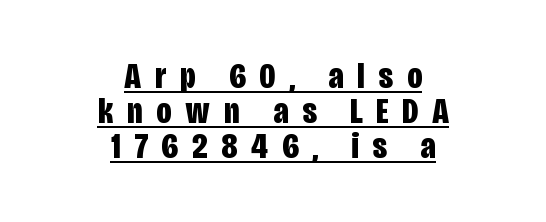
The image shows 37 px bold, condensed sans-serif type, upright; set centered, tight line spacing (0.95x), unusually wide letter spacing (+0.38 em), underlined; low stroke contrast and a large x-height.
